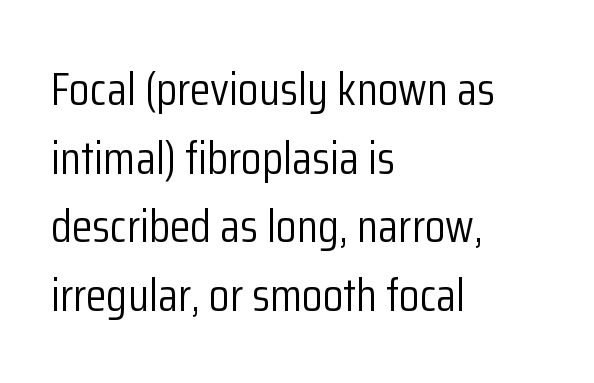
Q: Is the text bold? A: No.
Q: Is the text italic (slanted)? A: No, it is upright.
Q: Is the typeface a serif or a sans-serif typeface? A: Sans-serif.
Q: Is the text underlined? A: No.
Q: How is the paragraph aligned? A: Left-aligned.
Q: Is the spacing between letters normal or unusually wide? A: Normal.
Q: Is the spacing between lines tight, normal or loose? A: Normal.
Q: Width (condensed, normal, or wide)? A: Condensed.
Q: Stroke contrast? A: Low.
Q: x-height? A: Medium.
Q: Monospaced? A: No.
